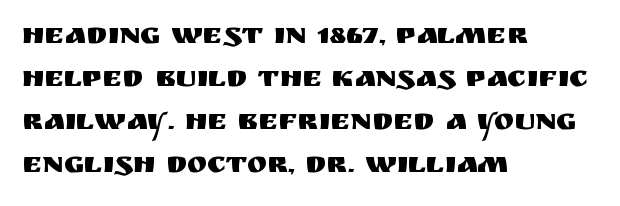
The image shows 30 px sans-serif type, upright; set left-aligned, normal line spacing (1.43x), normal letter spacing, not underlined; medium stroke contrast and a large x-height.
